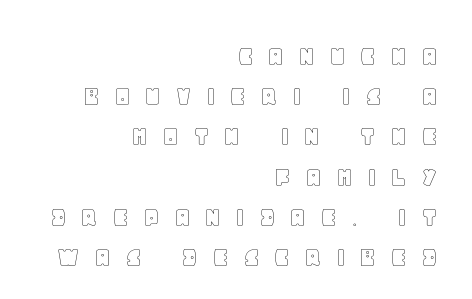
Q: Is the text italic (slanted)? A: No, it is upright.
Q: Is the text underlined? A: No.
Q: How is the paragraph aligned? A: Right-aligned.
Q: Is the spacing between letters normal or unusually wide? A: Unusually wide.
Q: Is the spacing between lines tight, normal or loose? A: Normal.
Q: Width (condensed, normal, or wide)? A: Normal.
Q: x-height? A: Large.
Q: Monospaced? A: No.
